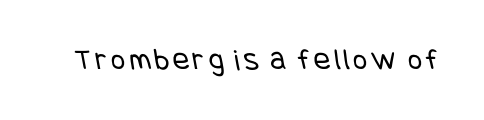
The image shows 31 px regular-weight, condensed sans-serif type; set not underlined; low stroke contrast and a large x-height.
